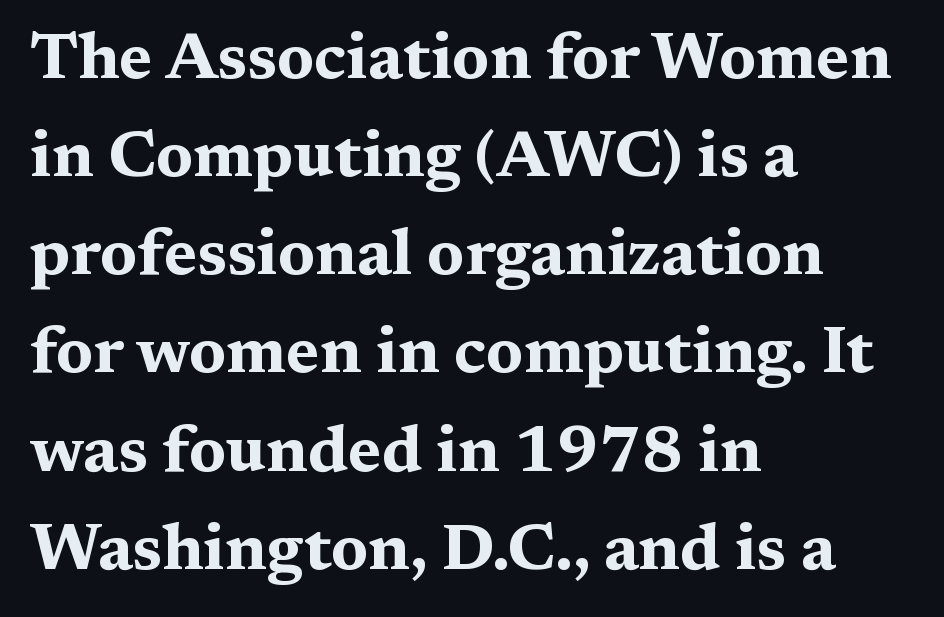
{"serif": "yes", "italic": "no", "bold": "yes", "weight": "bold", "width": "wide", "stroke_contrast": "medium", "x_height": "medium", "monospaced": "no", "underline": "no", "align": "left", "line_spacing": "normal", "line_spacing_ratio": 1.51, "letter_spacing": "normal", "letter_spacing_em": 0.0, "glyph_px": 65}
